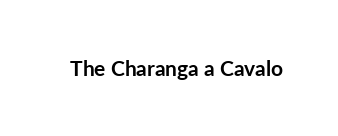
Q: Is the text bold? A: Yes.
Q: Is the text italic (slanted)? A: No, it is upright.
Q: Is the text underlined? A: No.
Q: Is the spacing between letters normal or unusually wide? A: Normal.
